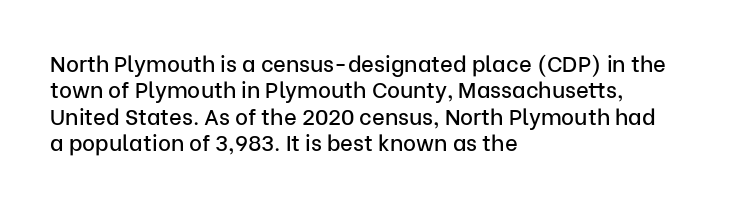
Q: Is the text italic (slanted)? A: No, it is upright.
Q: Is the text underlined? A: No.
Q: How is the paragraph aligned? A: Left-aligned.
Q: Is the spacing between letters normal or unusually wide? A: Normal.
